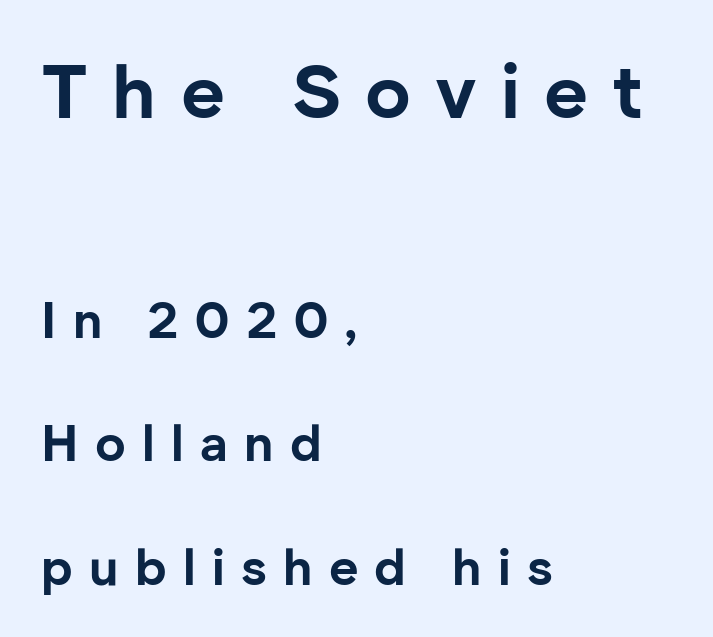
{"serif": "no", "italic": "no", "bold": "yes", "weight": "bold", "width": "normal", "stroke_contrast": "low", "x_height": "medium", "monospaced": "no", "underline": "no", "align": "left", "line_spacing": "loose", "line_spacing_ratio": 2.42, "letter_spacing": "wide", "letter_spacing_em": 0.32, "larger_block": "first", "size_ratio": 1.49, "glyph_px": 76}
